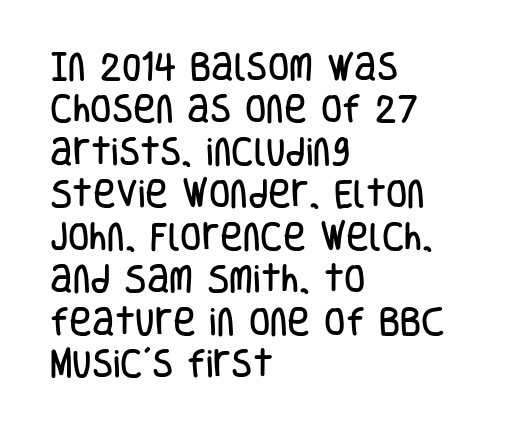
Q: Is the text italic (slanted)? A: No, it is upright.
Q: Is the typeface a serif or a sans-serif typeface? A: Sans-serif.
Q: Is the text underlined? A: No.
Q: How is the paragraph aligned? A: Left-aligned.
Q: Is the spacing between letters normal or unusually wide? A: Normal.
Q: Is the spacing between lines tight, normal or loose? A: Normal.
Q: Width (condensed, normal, or wide)? A: Condensed.
Q: Stroke contrast? A: Low.
Q: x-height? A: Large.
Q: Monospaced? A: No.
